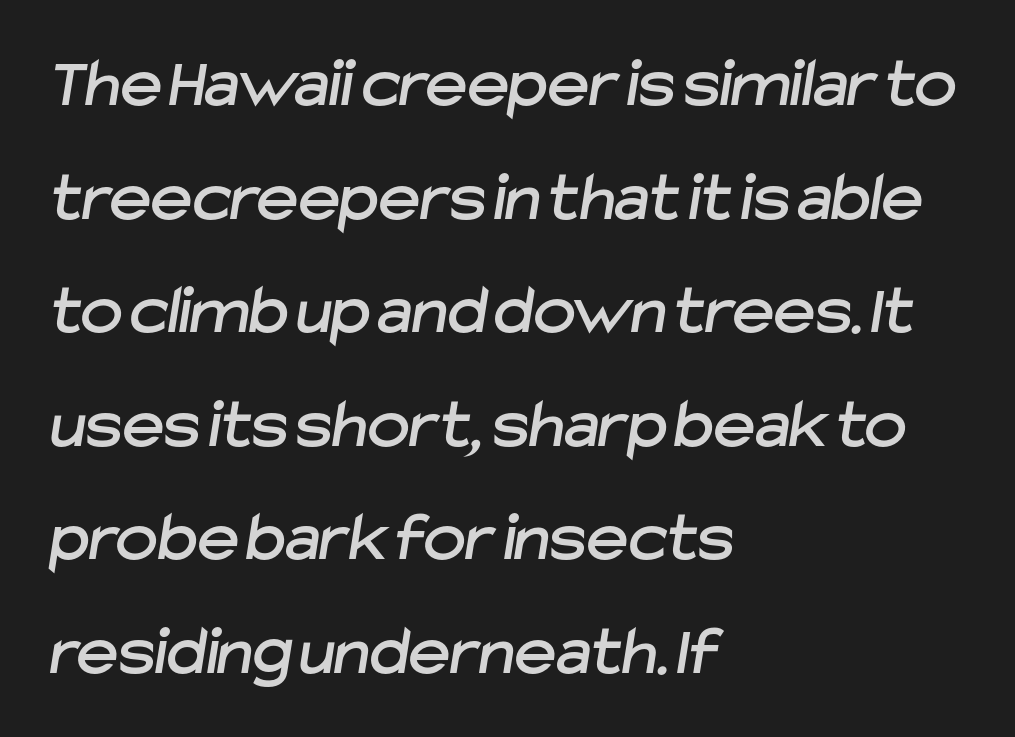
Vertical spacing — default. Visually the block forms a straight wall on the left and a jagged coastline on the right. Inter-character spacing is left at the font's built-in metrics. The space directly below the letters is spotless. Look at the bottom of the vertical strokes: they stop flat, with no serifs. Is this a fixed-width face? No — the glyphs have proportional, varying widths.
